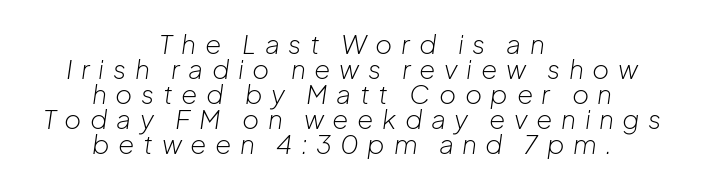
The image shows 26 px text type, italic (leaning right); set centered, tight line spacing (0.96x), unusually wide letter spacing (+0.33 em), not underlined.
